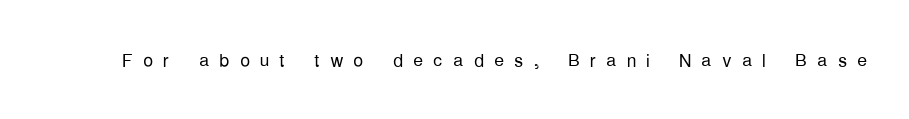
A typesetter would call this heavily tracked-out type. This is not heavy type; no bold has been used. The baseline area is clear. Is there any slant? The stems are plumb.
